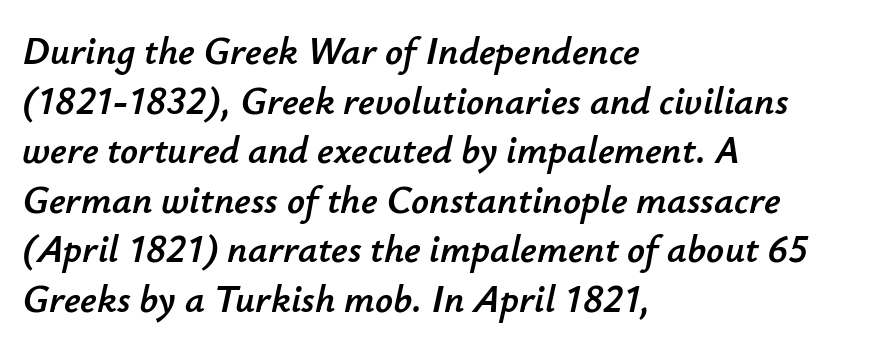
The image shows 39 px text type, italic (leaning right); set left-aligned, normal line spacing (1.27x), normal letter spacing, not underlined; low stroke contrast and a small x-height.
